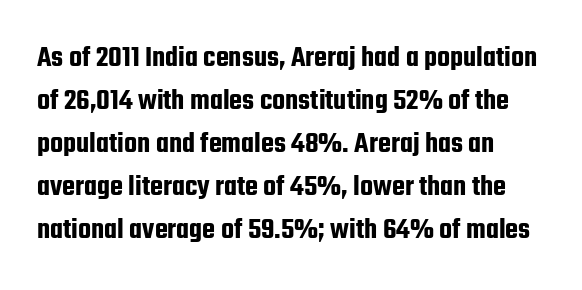
Q: Is the text italic (slanted)? A: No, it is upright.
Q: Is the typeface a serif or a sans-serif typeface? A: Sans-serif.
Q: Is the text underlined? A: No.
Q: Is the spacing between letters normal or unusually wide? A: Normal.
Q: Is the spacing between lines tight, normal or loose? A: Normal.
Q: Width (condensed, normal, or wide)? A: Condensed.
Q: Stroke contrast? A: Low.
Q: x-height? A: Medium.
Q: Monospaced? A: No.
